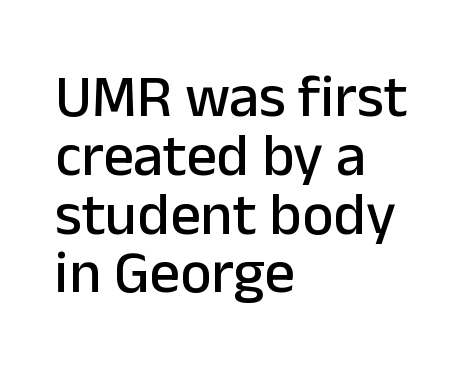
The image shows 60 px sans-serif type, upright; set left-aligned, tight line spacing (0.98x), normal letter spacing, not underlined; low stroke contrast and a medium x-height.
